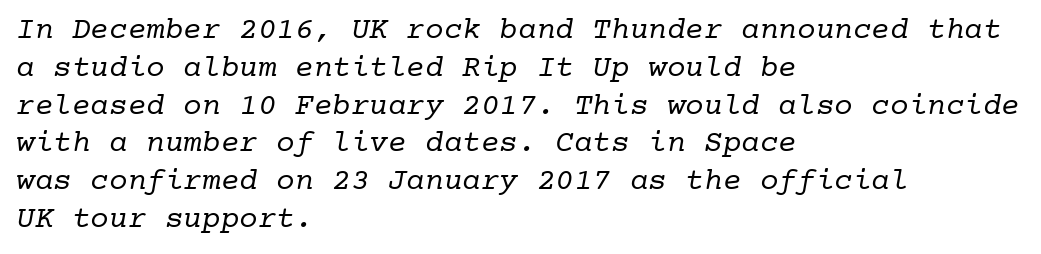
The image shows 31 px regular-weight serif type, monospaced; set left-aligned, line spacing 1.22x, normal letter spacing, not underlined; low stroke contrast and a medium x-height.
